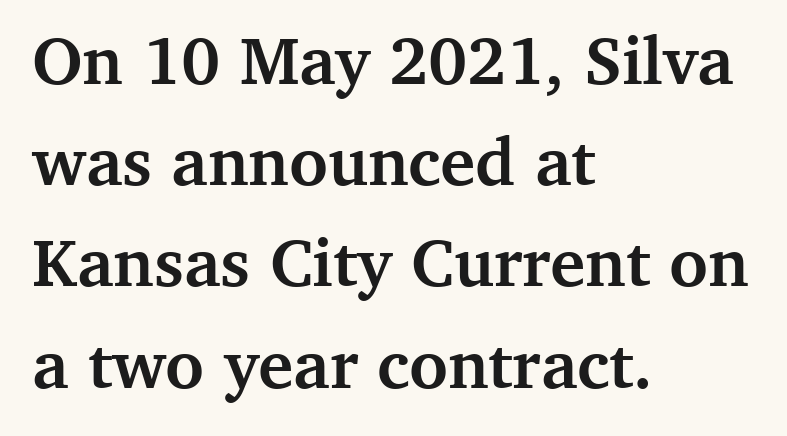
Q: Is the text bold? A: Yes.
Q: Is the text italic (slanted)? A: No, it is upright.
Q: Is the typeface a serif or a sans-serif typeface? A: Serif.
Q: Is the text underlined? A: No.
Q: How is the paragraph aligned? A: Left-aligned.
Q: Is the spacing between letters normal or unusually wide? A: Normal.
Q: Is the spacing between lines tight, normal or loose? A: Normal.
Q: Width (condensed, normal, or wide)? A: Normal.
Q: Stroke contrast? A: Medium.
Q: x-height? A: Medium.
Q: Monospaced? A: No.
